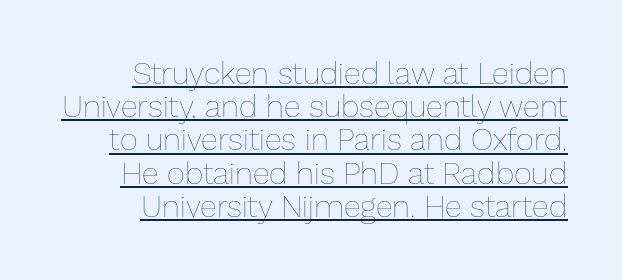
{"italic": "no", "bold": "no", "weight": "thin", "width": "normal", "stroke_contrast": "low", "x_height": "medium", "monospaced": "no", "underline": "yes", "align": "right", "line_spacing": "tight", "line_spacing_ratio": 1.07, "letter_spacing": "normal", "letter_spacing_em": 0.0, "glyph_px": 31}
